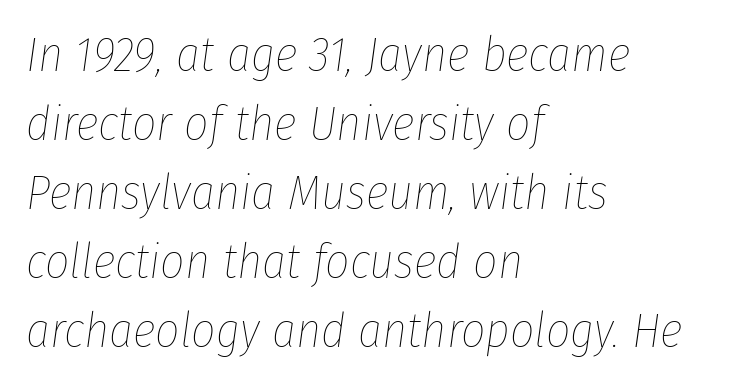
The image shows 48 px thin, condensed type, italic (leaning right); set left-aligned, normal line spacing (1.44x), normal letter spacing, not underlined; low stroke contrast and a medium x-height.
